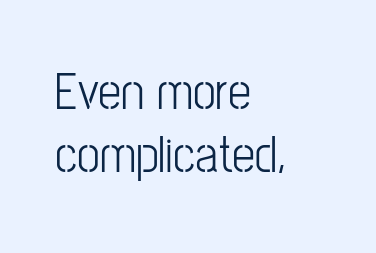
Font category for this specimen: sans-serif. No extra ink here — the face is not bold. Line starts are locked; line ends wander. The font's upright variant was chosen for this text. The letters sit at their default tracking, neither squeezed nor spread. Is this a fixed-width face? No — the glyphs have proportional, varying widths.
